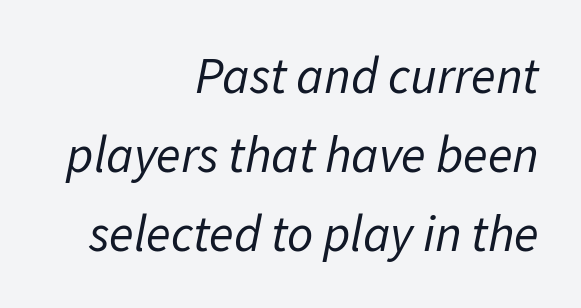
{"italic": "yes", "lean": "right", "slant_degrees": 11, "bold": "no", "weight": "regular", "width": "normal", "stroke_contrast": "low", "x_height": "medium", "monospaced": "no", "underline": "no", "align": "right", "line_spacing": "normal", "line_spacing_ratio": 1.55, "letter_spacing": "normal", "letter_spacing_em": 0.0, "glyph_px": 51}
